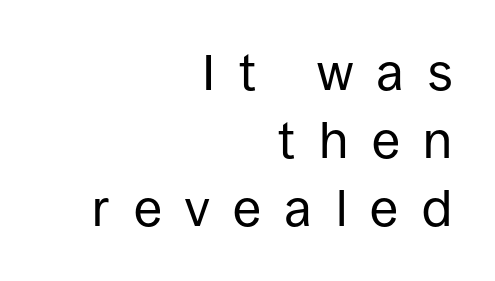
The image shows 51 px regular-weight sans-serif type, upright; set right-aligned, normal line spacing (1.33x), unusually wide letter spacing (+0.46 em), not underlined; low stroke contrast and a large x-height.
